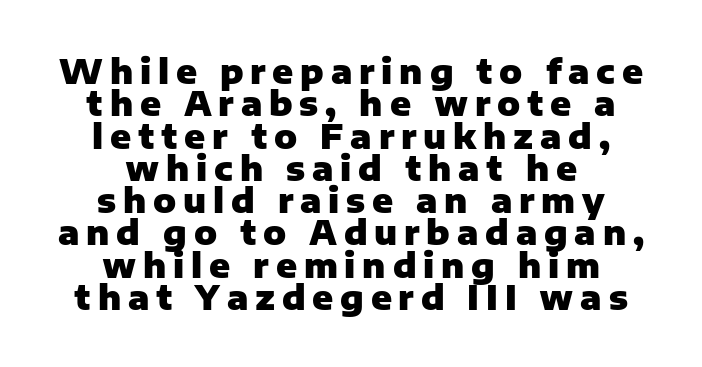
Does the lettering tilt? It doesn't — this is upright. Visually the block forms a symmetrical silhouette, jagged on both flanks. A typesetter would call this proportional, since set widths differ per character. Check the space under the baseline: it is left empty. In terms of weight, the rendering is a true, heavy bold. Classification — sans serif.
